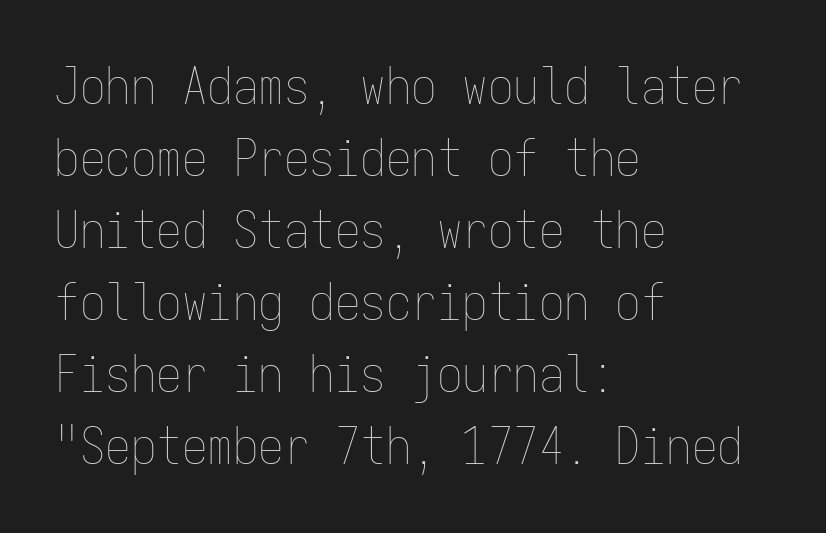
The image shows 51 px thin, condensed type, upright, monospaced; set left-aligned, normal line spacing (1.41x), normal letter spacing, not underlined; low stroke contrast and a medium x-height.
